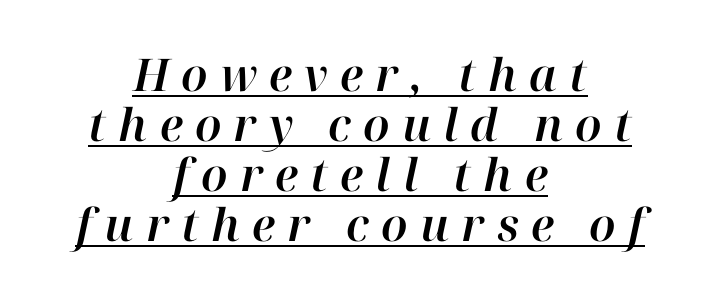
{"italic": "yes", "lean": "right", "slant_degrees": 12, "width": "normal", "stroke_contrast": "high", "x_height": "medium", "monospaced": "no", "underline": "yes", "align": "center", "line_spacing": "tight", "line_spacing_ratio": 1.11, "letter_spacing": "wide", "letter_spacing_em": 0.27, "glyph_px": 45}
